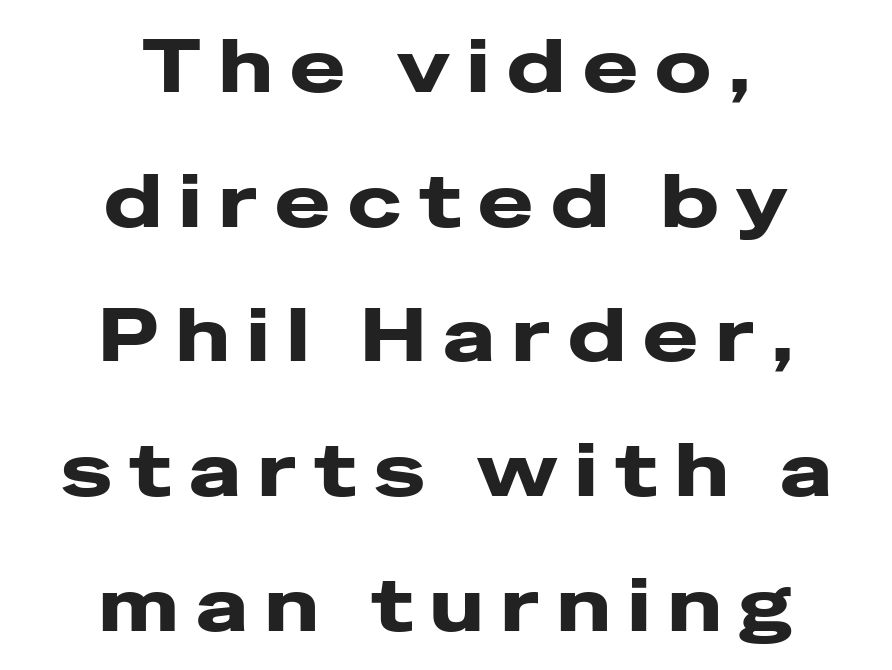
{"serif": "no", "italic": "no", "width": "wide", "stroke_contrast": "low", "x_height": "medium", "monospaced": "no", "underline": "no", "align": "center", "line_spacing_ratio": 1.82, "letter_spacing": "wide", "letter_spacing_em": 0.24, "glyph_px": 74}
